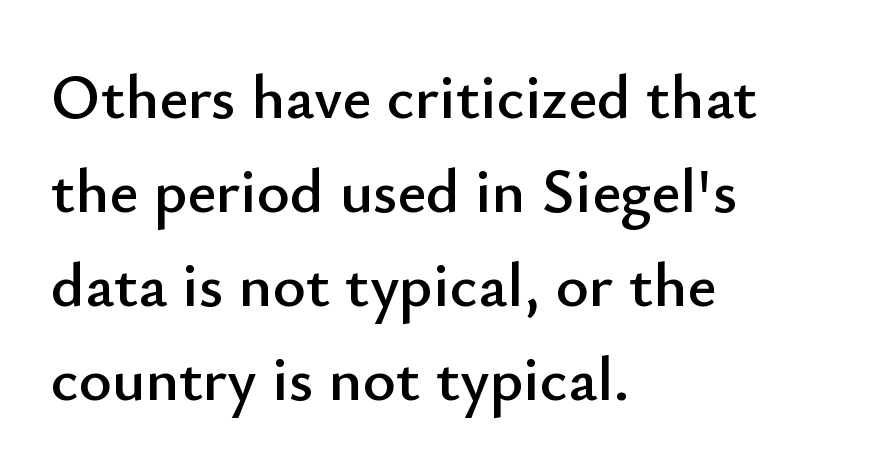
{"serif": "no", "italic": "no", "width": "normal", "stroke_contrast": "low", "x_height": "small", "monospaced": "no", "underline": "no", "align": "left", "line_spacing": "normal", "line_spacing_ratio": 1.49, "letter_spacing": "normal", "letter_spacing_em": 0.0, "glyph_px": 63}
